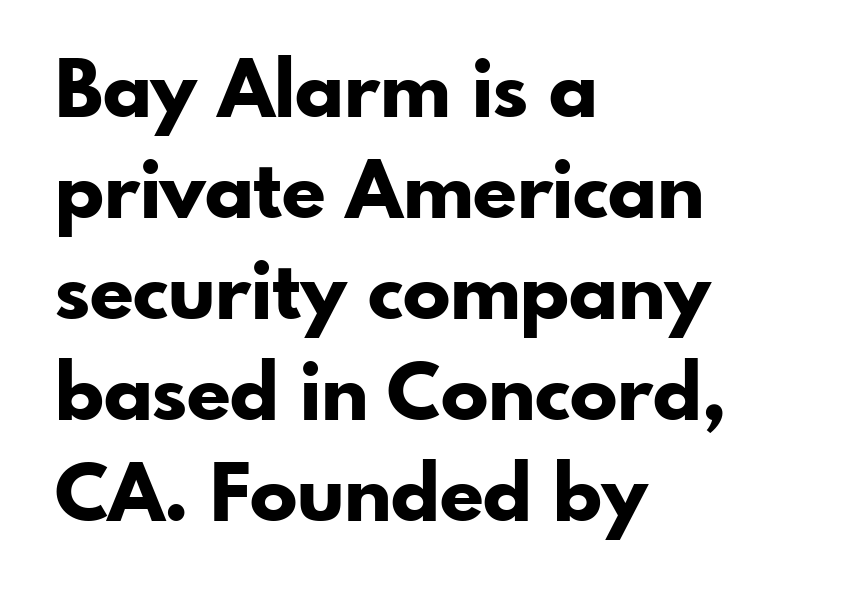
Q: Is the text bold? A: Yes.
Q: Is the text italic (slanted)? A: No, it is upright.
Q: Is the typeface a serif or a sans-serif typeface? A: Sans-serif.
Q: Is the text underlined? A: No.
Q: How is the paragraph aligned? A: Left-aligned.
Q: Is the spacing between letters normal or unusually wide? A: Normal.
Q: Is the spacing between lines tight, normal or loose? A: Normal.
Q: Width (condensed, normal, or wide)? A: Normal.
Q: Stroke contrast? A: Low.
Q: x-height? A: Small.
Q: Monospaced? A: No.
